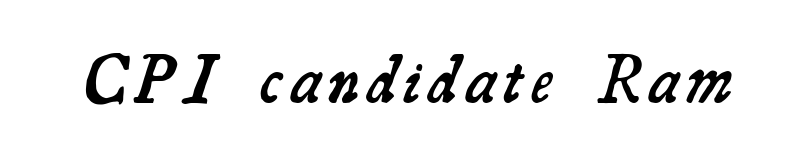
{"serif": "yes", "bold": "semi", "weight": "semibold", "width": "normal", "stroke_contrast": "medium", "x_height": "small", "monospaced": "no", "underline": "no", "glyph_px": 67}
